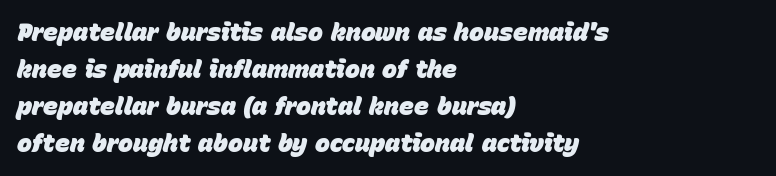
The image shows 25 px bold type, italic (leaning right); set left-aligned, normal line spacing (1.48x), normal letter spacing, not underlined.
